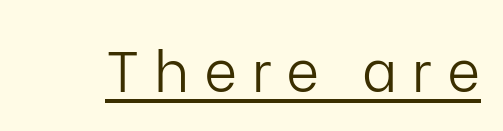
The type sits square on the baseline with zero lean. Notice how a bar underscores the lettering throughout. The letters advance in unequal steps, a hallmark of proportional type. Loose tracking; the words dissolve into strings of separated letters. Heaviness? Minimal to ordinary, like unemphasized prose.
